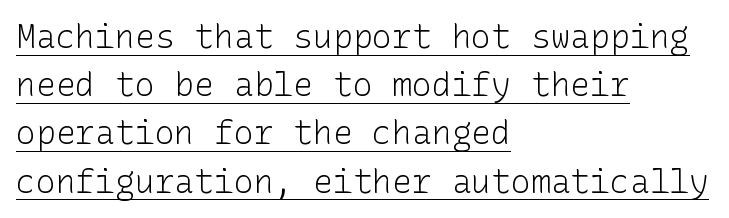
The image shows 33 px light sans-serif type, upright; set left-aligned, normal line spacing (1.46x), normal letter spacing, underlined; low stroke contrast and a medium x-height.
